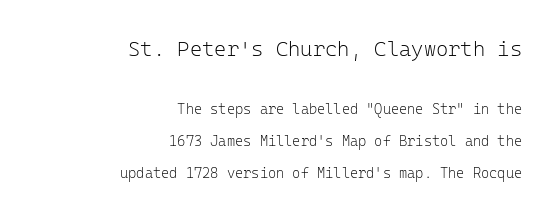
{"italic": "no", "bold": "no", "underline": "no", "align": "right", "line_spacing": "loose", "line_spacing_ratio": 2.29, "letter_spacing": "normal", "letter_spacing_em": 0.0, "larger_block": "first", "size_ratio": 1.5, "glyph_px": 21}
